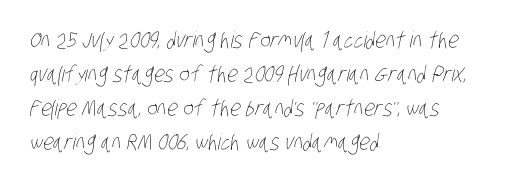
{"bold": "no", "underline": "no", "align": "left", "line_spacing": "normal", "line_spacing_ratio": 1.55, "letter_spacing": "normal", "letter_spacing_em": 0.0, "glyph_px": 22}
